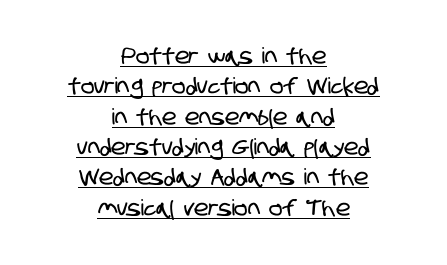
{"underline": "yes", "align": "center", "line_spacing": "normal", "line_spacing_ratio": 1.38, "letter_spacing": "normal", "letter_spacing_em": 0.0, "glyph_px": 22}
